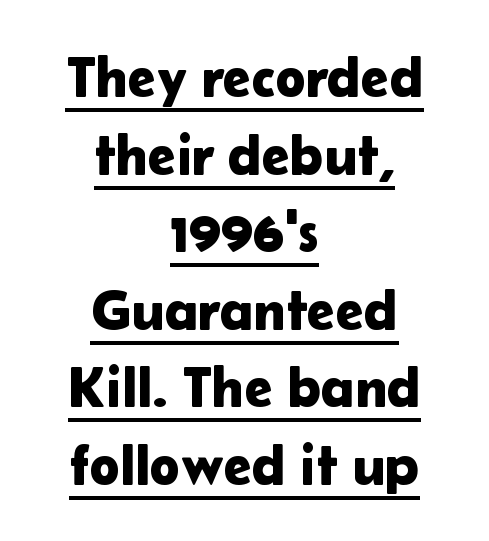
Q: Is the text italic (slanted)? A: No, it is upright.
Q: Is the typeface a serif or a sans-serif typeface? A: Sans-serif.
Q: Is the text underlined? A: Yes.
Q: How is the paragraph aligned? A: Centered.
Q: Is the spacing between letters normal or unusually wide? A: Normal.
Q: Is the spacing between lines tight, normal or loose? A: Normal.
Q: Width (condensed, normal, or wide)? A: Normal.
Q: Stroke contrast? A: Low.
Q: x-height? A: Medium.
Q: Monospaced? A: No.
